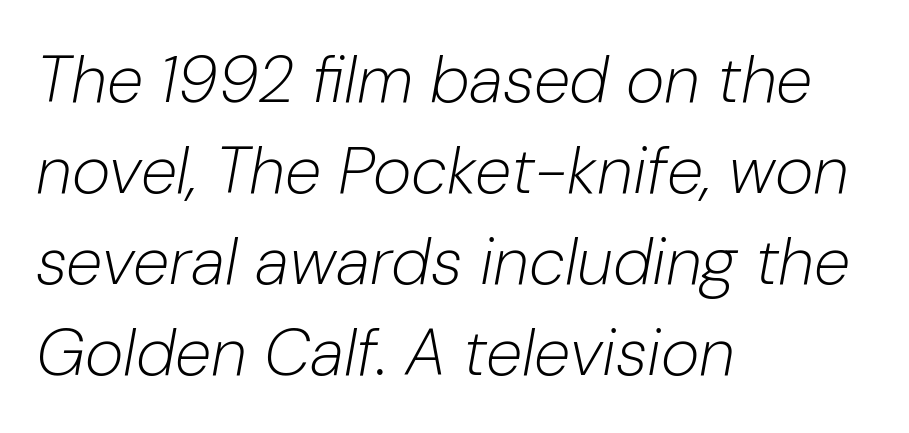
The image shows 66 px light type, italic (leaning right); set left-aligned, normal line spacing (1.38x), normal letter spacing, not underlined; low stroke contrast and a medium x-height.
